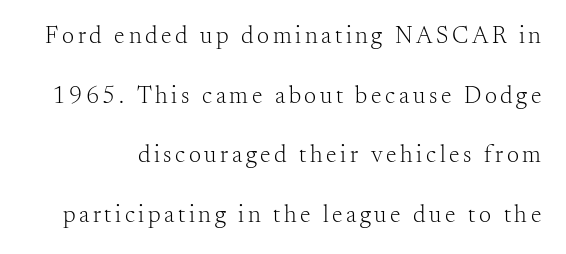
{"italic": "no", "bold": "no", "underline": "no", "line_spacing": "loose", "line_spacing_ratio": 2.48, "glyph_px": 24}
